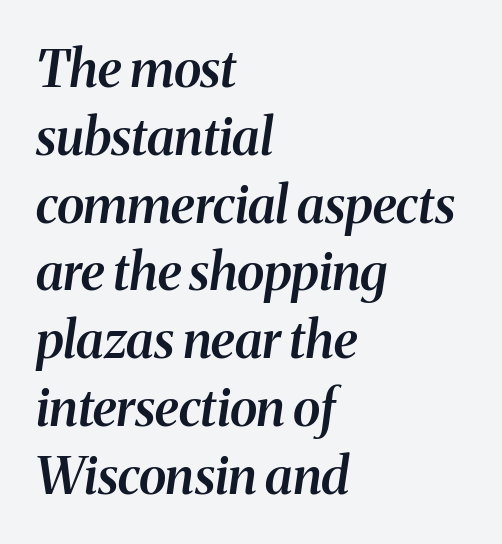
{"serif": "yes", "italic": "yes", "lean": "right", "slant_degrees": 8, "bold": "semi", "weight": "semibold", "width": "normal", "stroke_contrast": "medium", "x_height": "medium", "monospaced": "no", "underline": "no", "align": "left", "line_spacing": "normal", "line_spacing_ratio": 1.33, "letter_spacing": "normal", "letter_spacing_em": 0.0, "glyph_px": 51}
